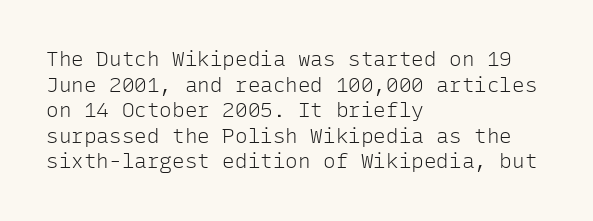
The image shows 21 px text type, upright; set left-aligned, line spacing 1.22x, normal letter spacing, not underlined.
